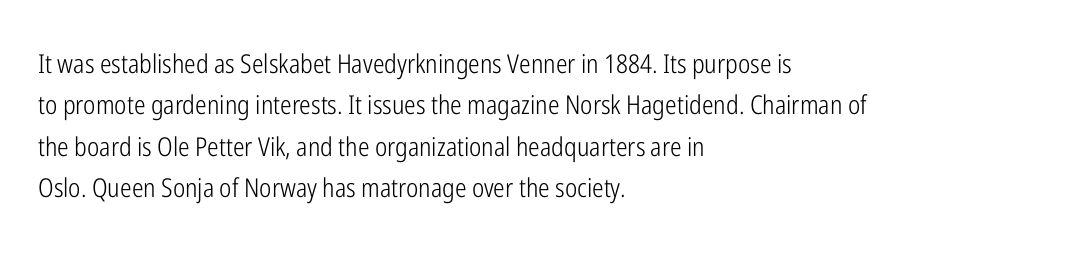
Q: Is the text bold? A: No.
Q: Is the text italic (slanted)? A: No, it is upright.
Q: Is the text underlined? A: No.
Q: How is the paragraph aligned? A: Left-aligned.
Q: Is the spacing between letters normal or unusually wide? A: Normal.
Q: Is the spacing between lines tight, normal or loose? A: Normal.
